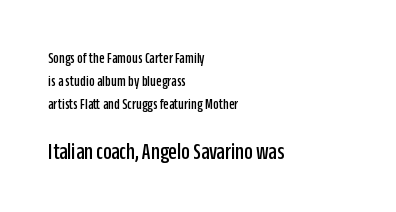
Q: Is the text italic (slanted)? A: No, it is upright.
Q: Is the text underlined? A: No.
Q: How is the paragraph aligned? A: Left-aligned.
Q: Is the spacing between letters normal or unusually wide? A: Normal.
Q: Is the spacing between lines tight, normal or loose? A: Normal.
Q: Which block of text is set in a larger size, the first (top) or the second (bottom)? A: The second (bottom) one.
